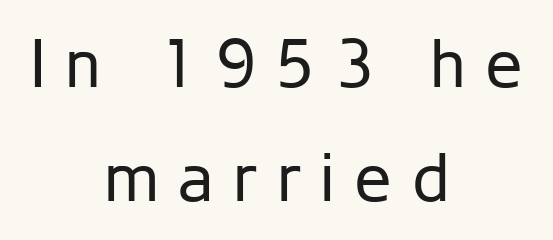
Q: Is the text bold? A: No.
Q: Is the text italic (slanted)? A: No, it is upright.
Q: Is the typeface a serif or a sans-serif typeface? A: Sans-serif.
Q: Is the text underlined? A: No.
Q: How is the paragraph aligned? A: Centered.
Q: Is the spacing between letters normal or unusually wide? A: Unusually wide.
Q: Is the spacing between lines tight, normal or loose? A: Normal.
Q: Width (condensed, normal, or wide)? A: Normal.
Q: Stroke contrast? A: Low.
Q: x-height? A: Medium.
Q: Monospaced? A: No.
